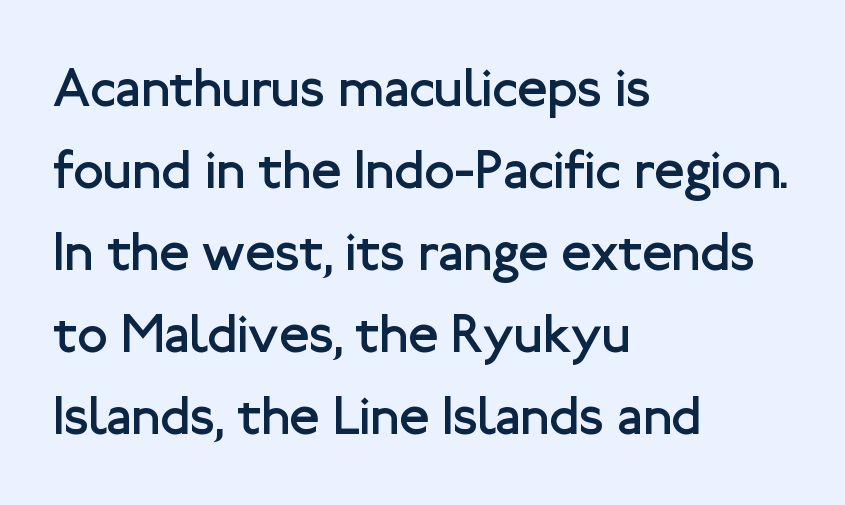
The rendering uses natural spacing where letterforms have individual widths. Check under the words: just untouched page. Compared with typical body copy, the letter spacing here is the same. Examine the stroke ends and you'll find no serifs. The space between consecutive lines is moderate. The setting favours the left margin, as ordinary paragraphs usually do.
